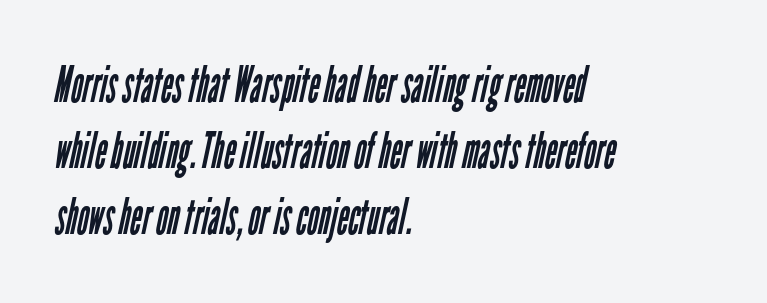
The image shows 50 px regular-weight, condensed sans-serif type; set left-aligned, normal line spacing (1.32x), normal letter spacing, not underlined; low stroke contrast and a medium x-height.
